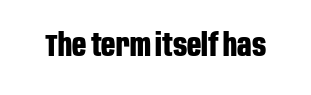
Q: Is the text bold? A: Yes.
Q: Is the text italic (slanted)? A: No, it is upright.
Q: Is the typeface a serif or a sans-serif typeface? A: Sans-serif.
Q: Is the text underlined? A: No.
Q: Is the spacing between letters normal or unusually wide? A: Normal.
Q: Width (condensed, normal, or wide)? A: Condensed.
Q: Stroke contrast? A: Low.
Q: x-height? A: Large.
Q: Monospaced? A: No.
